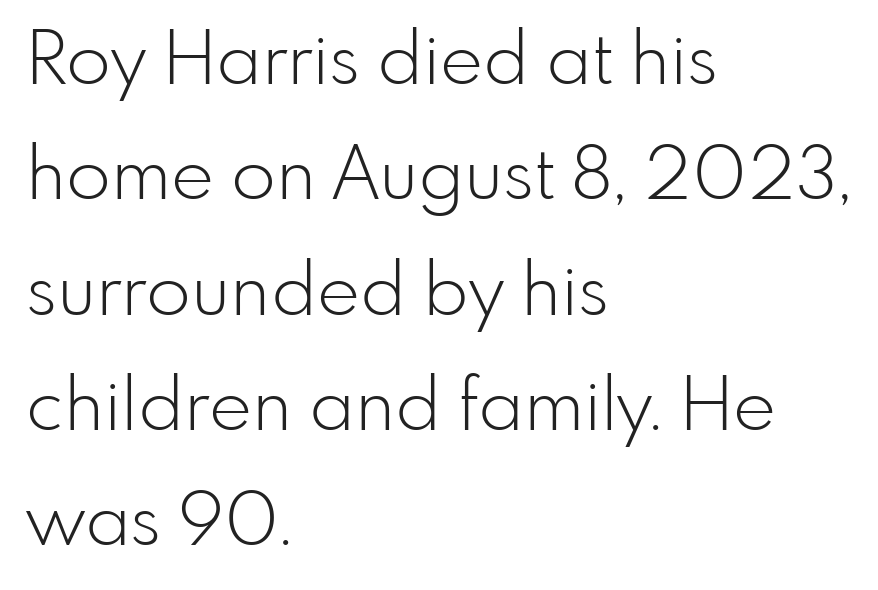
The image shows 73 px light sans-serif type, upright; set left-aligned, normal line spacing (1.58x), normal letter spacing, not underlined; low stroke contrast and a small x-height.
